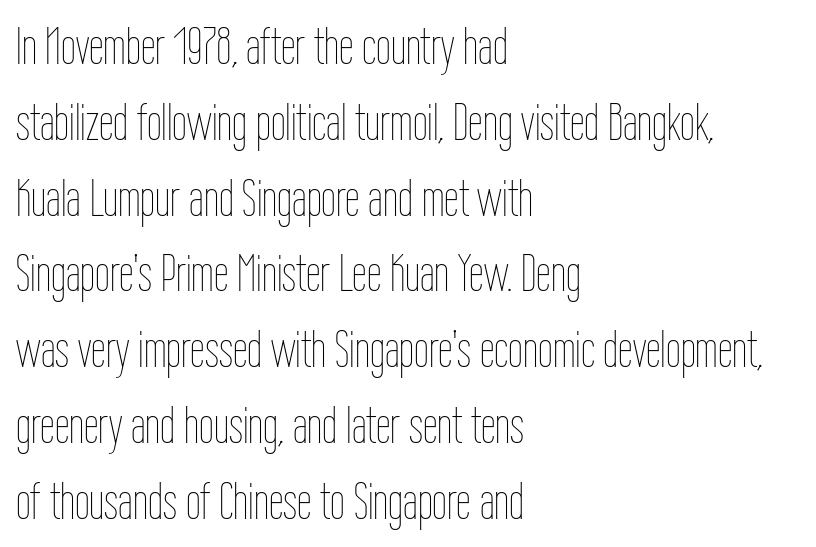
The image shows 53 px thin, condensed type, upright; set left-aligned, normal line spacing (1.43x), normal letter spacing, not underlined; low stroke contrast and a medium x-height.
